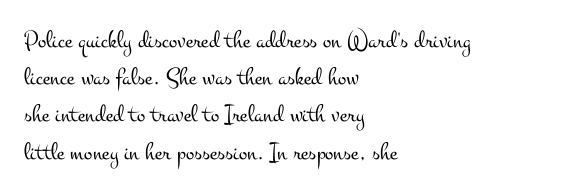
{"bold": "no", "underline": "no", "align": "left", "line_spacing": "normal", "line_spacing_ratio": 1.49, "letter_spacing": "normal", "letter_spacing_em": 0.0, "glyph_px": 25}
